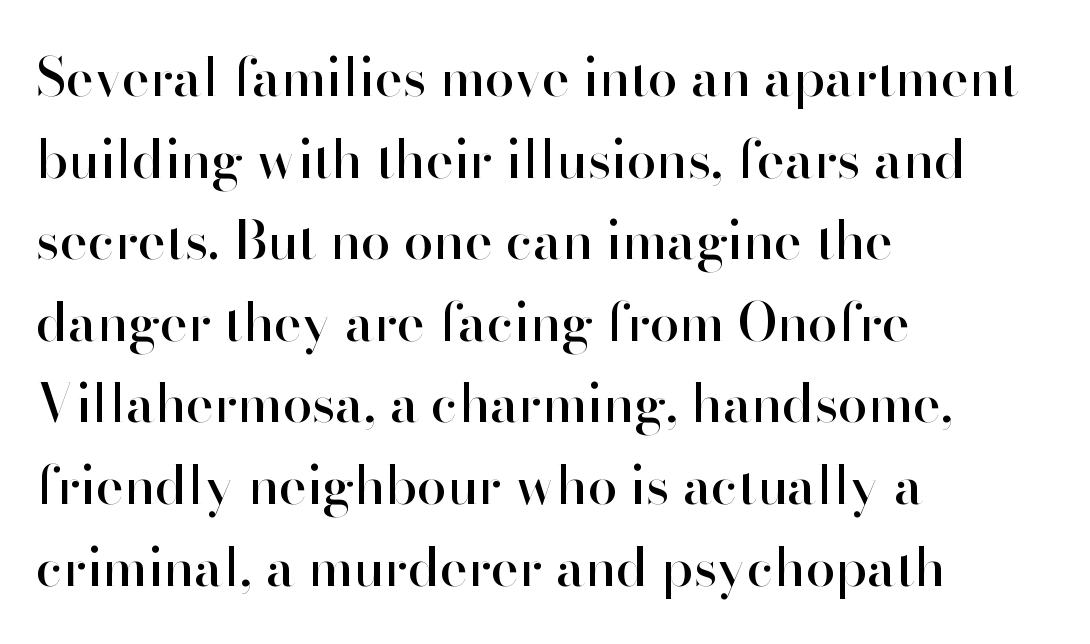
The image shows 53 px sans-serif type, upright; set left-aligned, normal line spacing (1.54x), normal letter spacing, not underlined; high stroke contrast and a small x-height.
